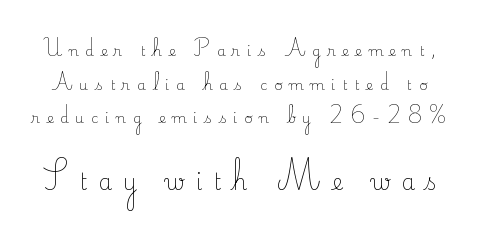
{"italic": "no", "bold": "no", "underline": "no", "line_spacing": "loose", "line_spacing_ratio": 2.4, "letter_spacing": "wide", "letter_spacing_em": 0.49, "larger_block": "second", "size_ratio": 1.57, "glyph_px": 22}
